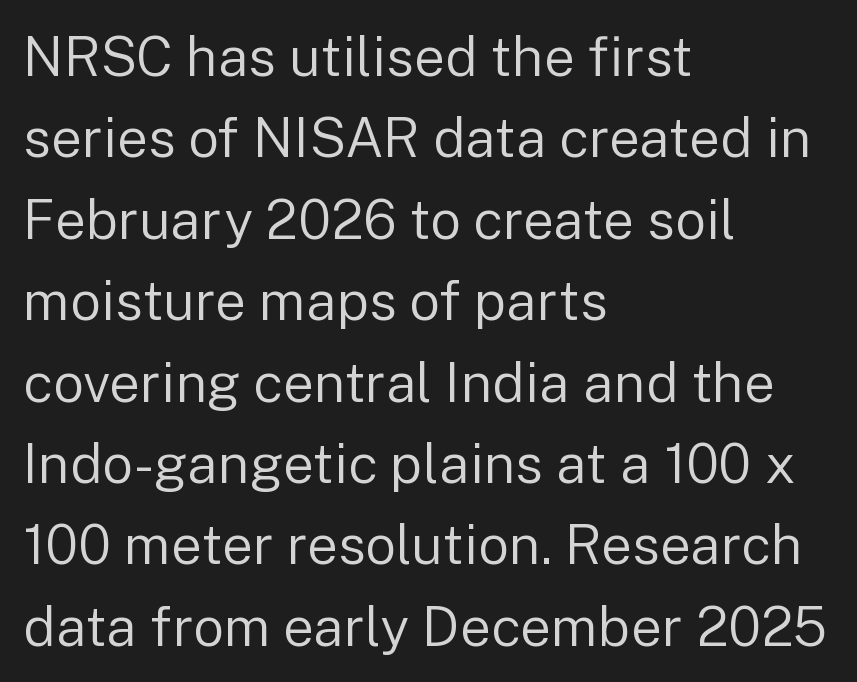
{"serif": "no", "italic": "no", "bold": "no", "weight": "regular", "width": "normal", "stroke_contrast": "low", "x_height": "medium", "monospaced": "no", "underline": "no", "align": "left", "line_spacing": "normal", "line_spacing_ratio": 1.48, "letter_spacing": "normal", "letter_spacing_em": 0.0, "glyph_px": 55}
